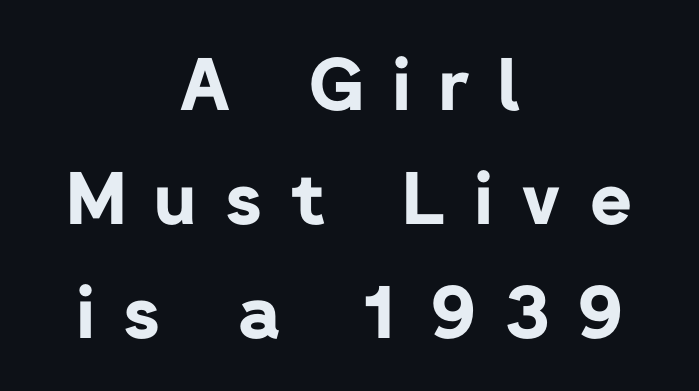
The image shows 72 px bold sans-serif type, upright; set centered, normal line spacing (1.58x), unusually wide letter spacing (+0.4 em), not underlined; low stroke contrast and a medium x-height.
